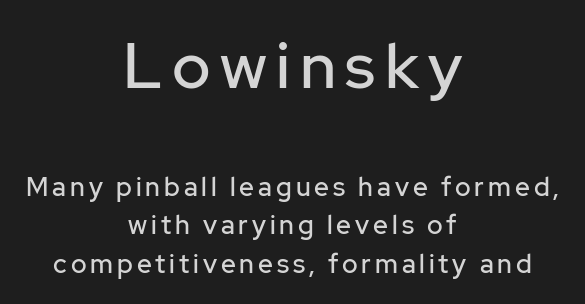
Q: Is the text italic (slanted)? A: No, it is upright.
Q: Is the typeface a serif or a sans-serif typeface? A: Sans-serif.
Q: Is the text underlined? A: No.
Q: How is the paragraph aligned? A: Centered.
Q: Is the spacing between lines tight, normal or loose? A: Normal.
Q: Which block of text is set in a larger size, the first (top) or the second (bottom)? A: The first (top) one.
Q: Width (condensed, normal, or wide)? A: Normal.
Q: Stroke contrast? A: Low.
Q: x-height? A: Medium.
Q: Monospaced? A: No.
